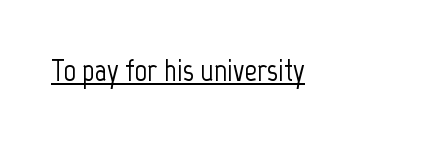
The image shows 31 px condensed sans-serif type, upright; set left-aligned, normal letter spacing, underlined; low stroke contrast and a medium x-height.
